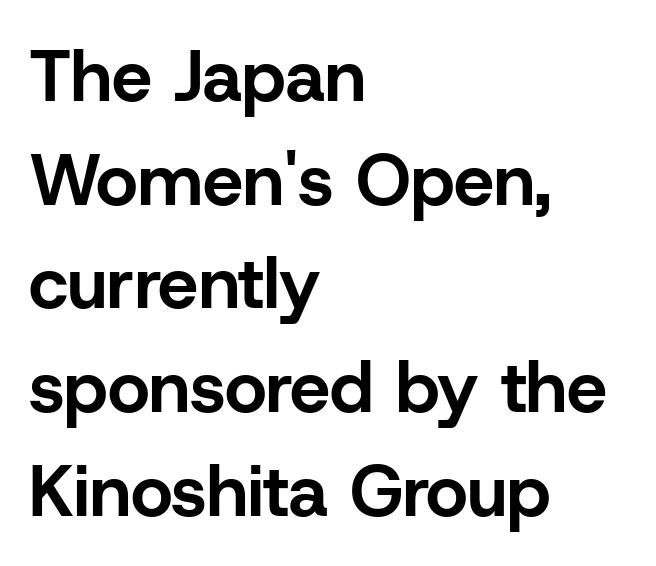
Typographically, this falls in the sans-serif category. Is there any slant? The stems are plumb. Observe the ordinary spacing: letters are neighbours, not strangers. Successive baselines arrive at the customary interval. The space directly below the letters is spotless. If you drew a ruler down the left edge, every line would touch it.
